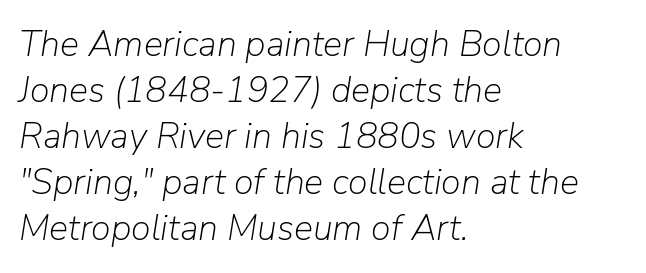
The image shows 36 px light type, italic (leaning right); set left-aligned, normal line spacing (1.28x), normal letter spacing, not underlined; low stroke contrast and a medium x-height.
